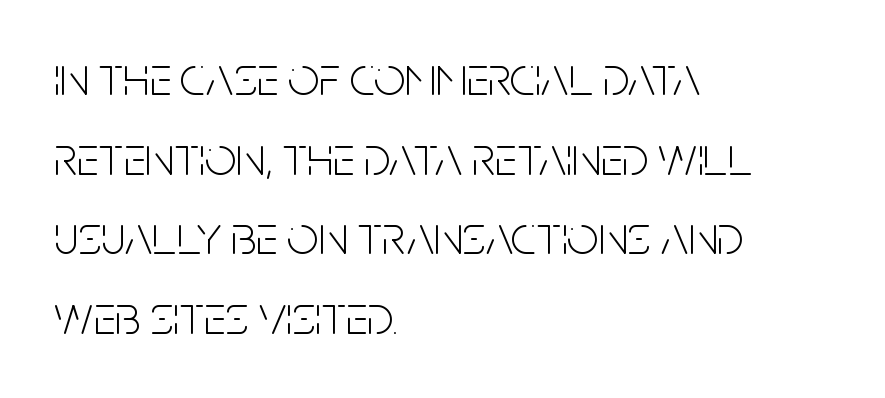
The image shows 55 px light, condensed sans-serif type, upright; set left-aligned, normal line spacing (1.45x), normal letter spacing, not underlined; low stroke contrast and a large x-height.
